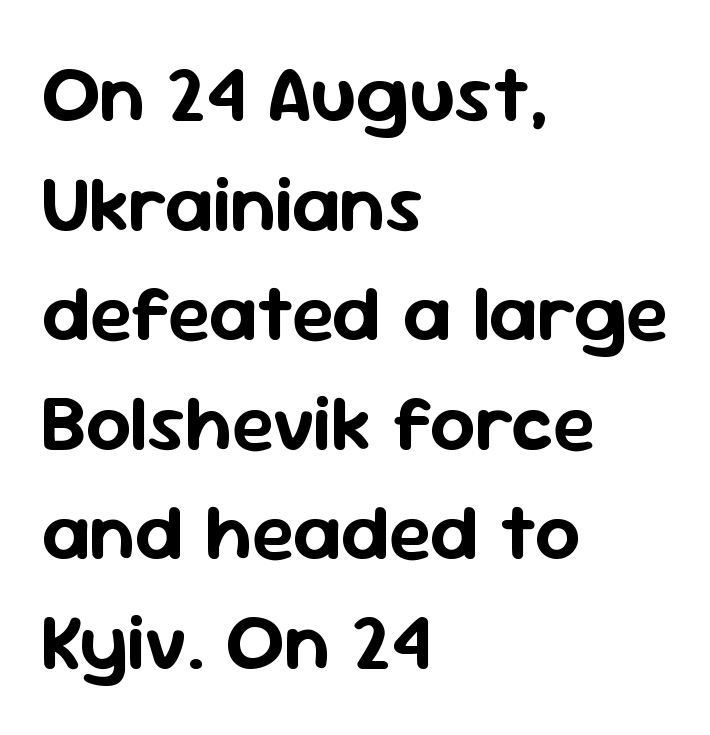
The image shows 80 px sans-serif type, upright; set left-aligned, normal line spacing (1.37x), normal letter spacing, not underlined; low stroke contrast and a medium x-height.
